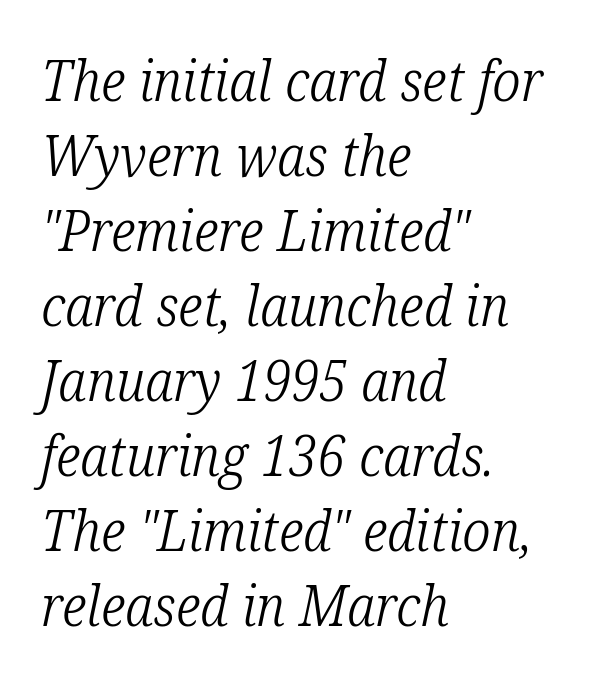
The space directly below the letters is spotless. Unbolded letterforms with no extra heft. Nobody touched the tracking dial on this one. Yep, that's italic — everything's leaning. This is serif lettering, the kind often seen in printed books. Layout note: lines flush left.
